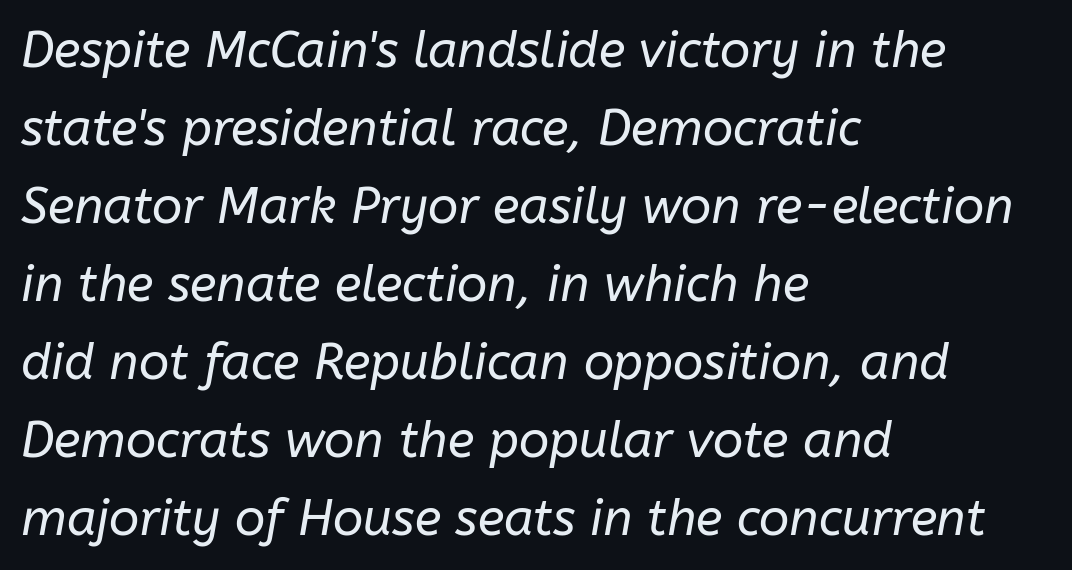
Q: Is the text bold? A: No.
Q: Is the text italic (slanted)? A: Yes, it leans right by about 10 degrees.
Q: Is the text underlined? A: No.
Q: How is the paragraph aligned? A: Left-aligned.
Q: Is the spacing between letters normal or unusually wide? A: Normal.
Q: Is the spacing between lines tight, normal or loose? A: Normal.
Q: Width (condensed, normal, or wide)? A: Normal.
Q: Stroke contrast? A: Low.
Q: x-height? A: Medium.
Q: Monospaced? A: No.
